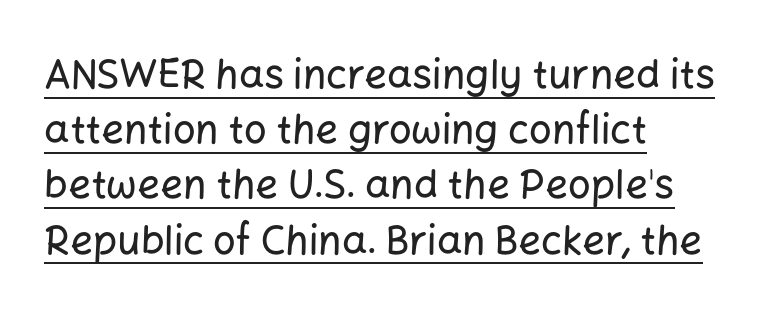
{"serif": "no", "italic": "no", "width": "normal", "stroke_contrast": "low", "x_height": "medium", "monospaced": "no", "underline": "yes", "align": "left", "line_spacing": "normal", "line_spacing_ratio": 1.38, "letter_spacing": "normal", "letter_spacing_em": 0.0, "glyph_px": 40}
